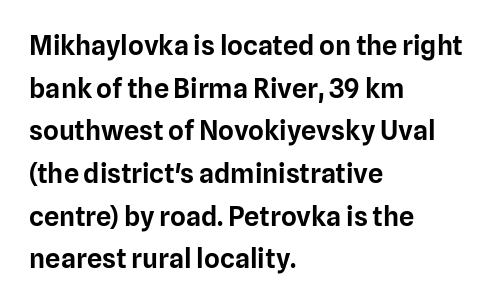
{"italic": "no", "underline": "no", "align": "left", "line_spacing": "normal", "line_spacing_ratio": 1.58, "letter_spacing": "normal", "letter_spacing_em": 0.0, "glyph_px": 27}
